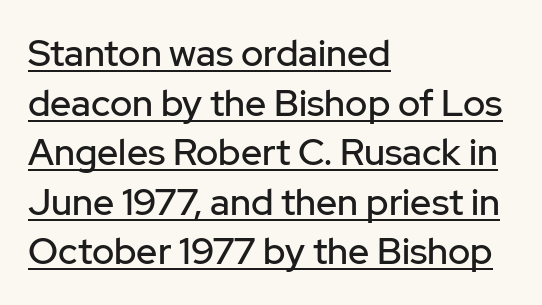
Q: Is the text italic (slanted)? A: No, it is upright.
Q: Is the typeface a serif or a sans-serif typeface? A: Sans-serif.
Q: Is the text underlined? A: Yes.
Q: How is the paragraph aligned? A: Left-aligned.
Q: Is the spacing between letters normal or unusually wide? A: Normal.
Q: Is the spacing between lines tight, normal or loose? A: Normal.
Q: Width (condensed, normal, or wide)? A: Normal.
Q: Stroke contrast? A: Low.
Q: x-height? A: Medium.
Q: Monospaced? A: No.
